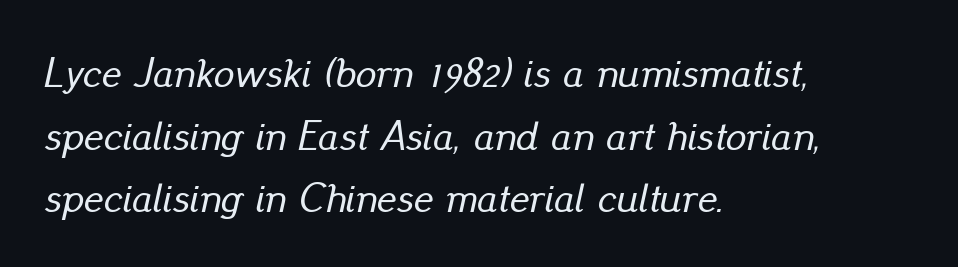
The image shows 41 px text type, italic (leaning right); set left-aligned, normal line spacing (1.53x), normal letter spacing, not underlined; low stroke contrast and a small x-height.
